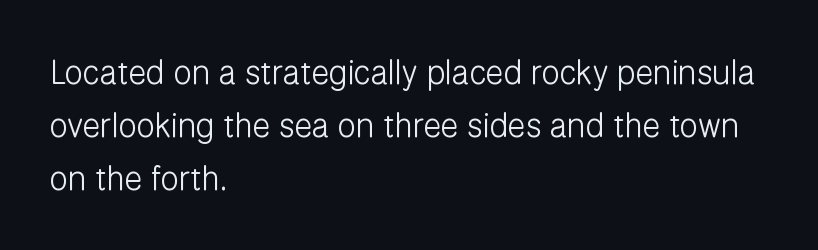
Where is the straight margin? On the left. Italic: no, the glyphs are upright roman. Letters have the restrained weight of plain body copy at most. Plain, unruled lines of type. The rendering keeps characters at their native spacing.
